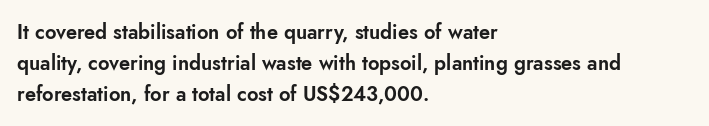
Q: Is the text italic (slanted)? A: No, it is upright.
Q: Is the text underlined? A: No.
Q: How is the paragraph aligned? A: Left-aligned.
Q: Is the spacing between letters normal or unusually wide? A: Normal.
Q: Is the spacing between lines tight, normal or loose? A: Normal.
